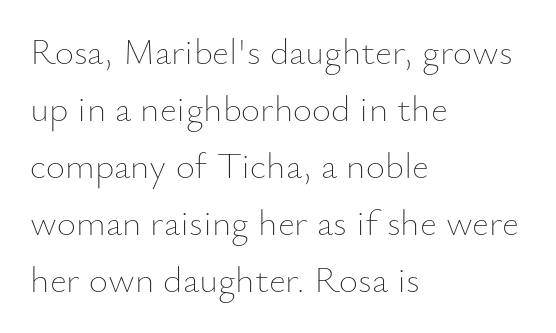
The image shows 37 px thin type, upright; set left-aligned, normal line spacing (1.54x), normal letter spacing, not underlined; low stroke contrast and a small x-height.
